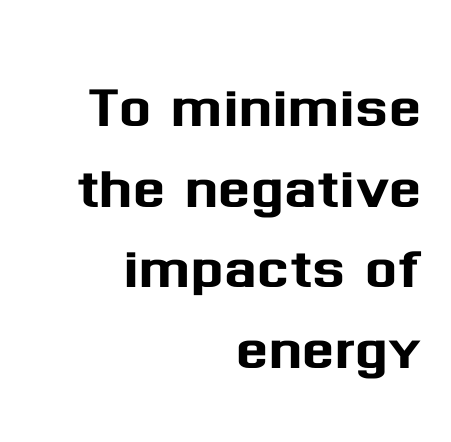
The image shows 76 px sans-serif type, upright; set right-aligned, tight line spacing (1.06x), normal letter spacing, not underlined; medium stroke contrast and a medium x-height.
